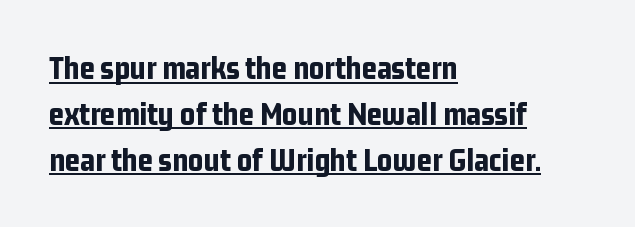
{"serif": "no", "italic": "no", "bold": "yes", "weight": "bold", "width": "condensed", "stroke_contrast": "low", "x_height": "medium", "monospaced": "no", "underline": "yes", "align": "left", "line_spacing": "normal", "line_spacing_ratio": 1.39, "letter_spacing": "normal", "letter_spacing_em": 0.0, "glyph_px": 33}
